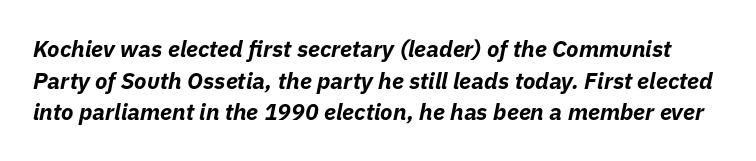
Check under the words: just untouched page. Students, observe: this is what conventionally led text looks like. Summary of weight: heavy, a full bold. The rendering keeps characters at their native spacing. Posture: slanted.
